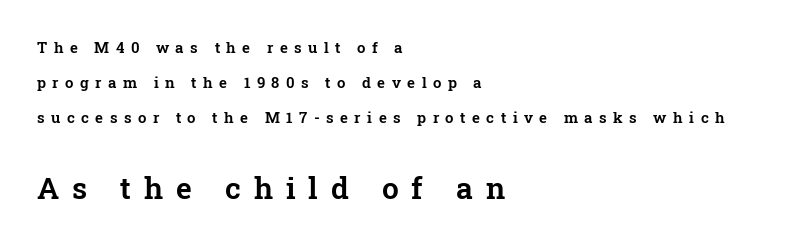
Examine the stroke ends and you'll spot serifs. A typesetter would call this heavily tracked-out type. Baseline-to-baseline distance is far greater than the letter height. The specimen reads as upright at a glance. Which chunk is bigger? The second one — the bottom block dwarfs the top.
